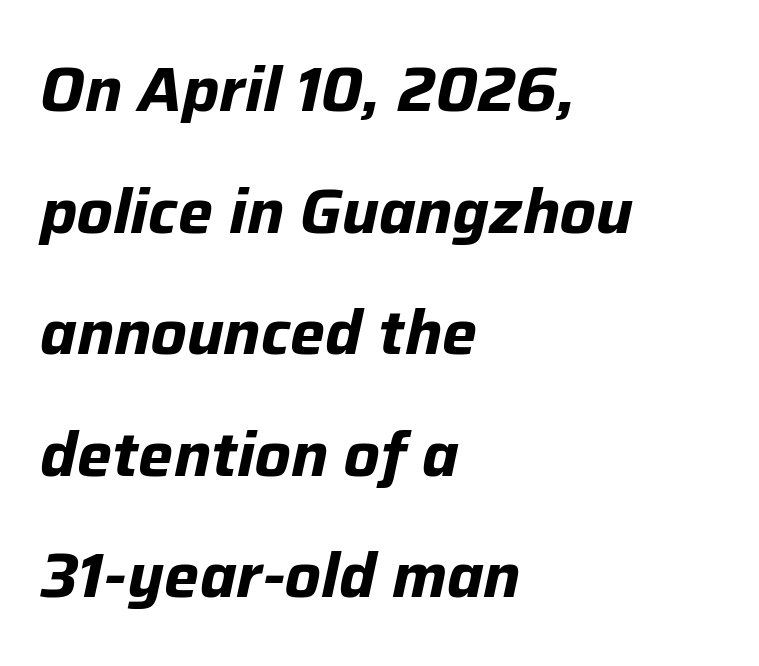
Horizontal alignment here is leftward, the default for most running prose. Decoration check: the copy has no underline. Spacing between characters is what you'd get straight out of the box. The block of text is sparse from top to bottom, with ample space between rows. The font is running at its bold setting. Varying glyph widths throughout — classic text-font behaviour.
